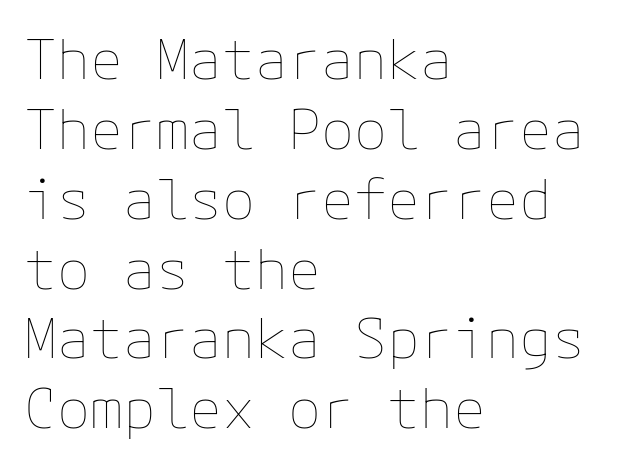
Q: Is the text bold? A: No.
Q: Is the text italic (slanted)? A: No, it is upright.
Q: Is the text underlined? A: No.
Q: How is the paragraph aligned? A: Left-aligned.
Q: Is the spacing between letters normal or unusually wide? A: Normal.
Q: Is the spacing between lines tight, normal or loose? A: Normal.
Q: Width (condensed, normal, or wide)? A: Normal.
Q: Stroke contrast? A: Low.
Q: x-height? A: Medium.
